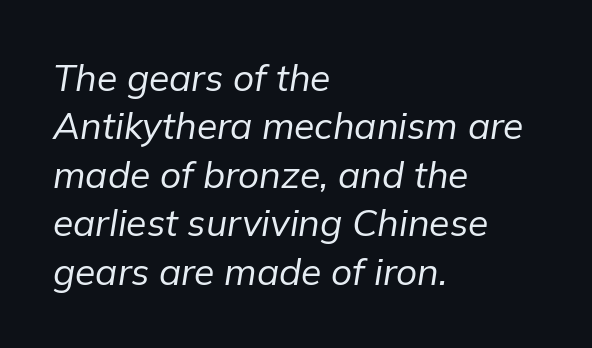
Q: Is the text bold? A: No.
Q: Is the text italic (slanted)? A: Yes, it leans right by about 9 degrees.
Q: Is the text underlined? A: No.
Q: How is the paragraph aligned? A: Left-aligned.
Q: Is the spacing between letters normal or unusually wide? A: Normal.
Q: Is the spacing between lines tight, normal or loose? A: Normal.
Q: Width (condensed, normal, or wide)? A: Normal.
Q: Stroke contrast? A: Low.
Q: x-height? A: Medium.
Q: Monospaced? A: No.
